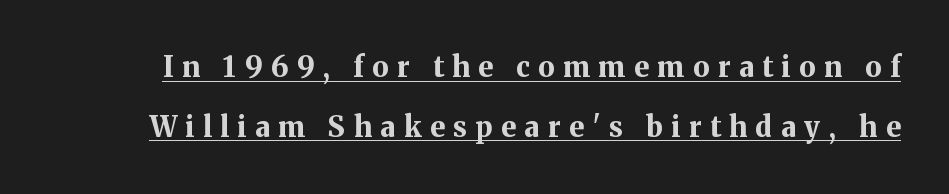
{"serif": "yes", "italic": "no", "bold": "yes", "weight": "bold", "width": "normal", "stroke_contrast": "medium", "x_height": "medium", "monospaced": "no", "underline": "yes", "line_spacing": "loose", "line_spacing_ratio": 2.13, "letter_spacing": "wide", "letter_spacing_em": 0.31, "glyph_px": 28}
